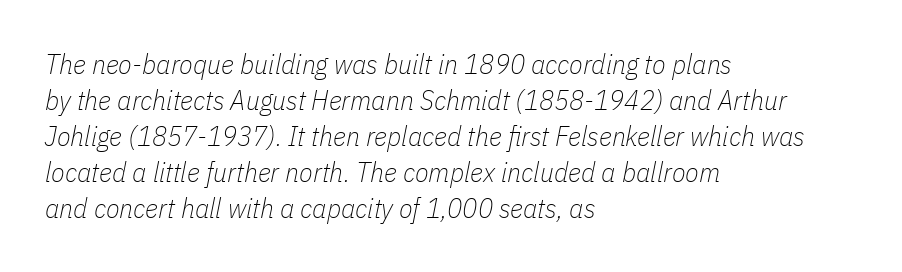
{"italic": "yes", "lean": "right", "slant_degrees": 11, "bold": "no", "weight": "thin", "width": "condensed", "stroke_contrast": "low", "x_height": "medium", "monospaced": "no", "underline": "no", "align": "left", "line_spacing": "normal", "line_spacing_ratio": 1.29, "letter_spacing": "normal", "letter_spacing_em": 0.0, "glyph_px": 28}
